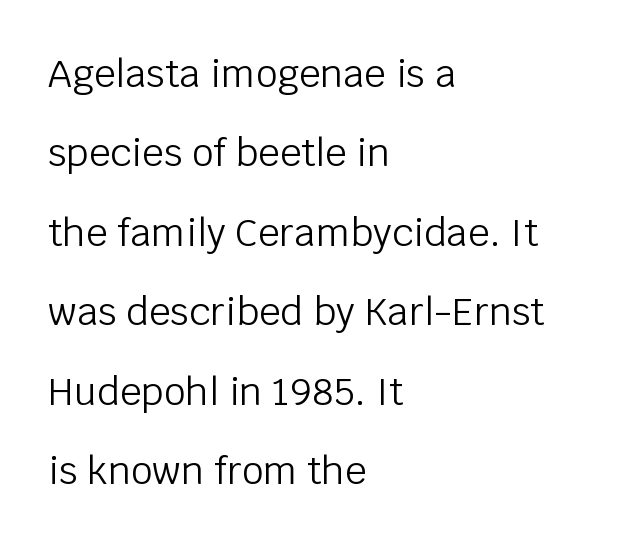
The image shows 38 px light sans-serif type, upright; set left-aligned, loose line spacing (2.09x), normal letter spacing, not underlined; low stroke contrast and a large x-height.
